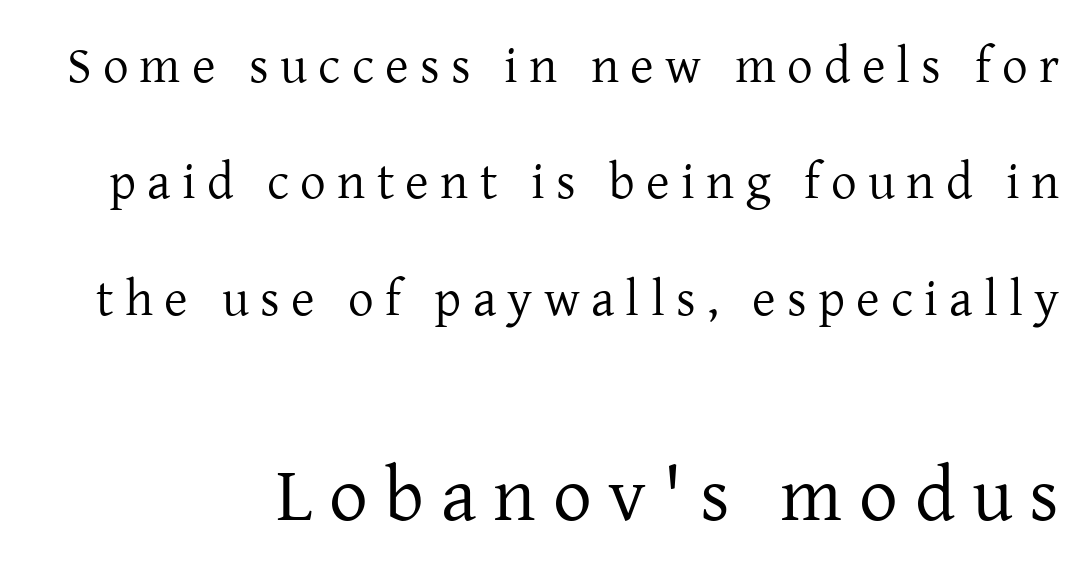
Compared with typical paragraphs, the rows here are farther apart. The more generous point size was reserved for the lower chunk. The glyphs in this specimen are seriffed. The strokes carry an ordinary text weight at most.
